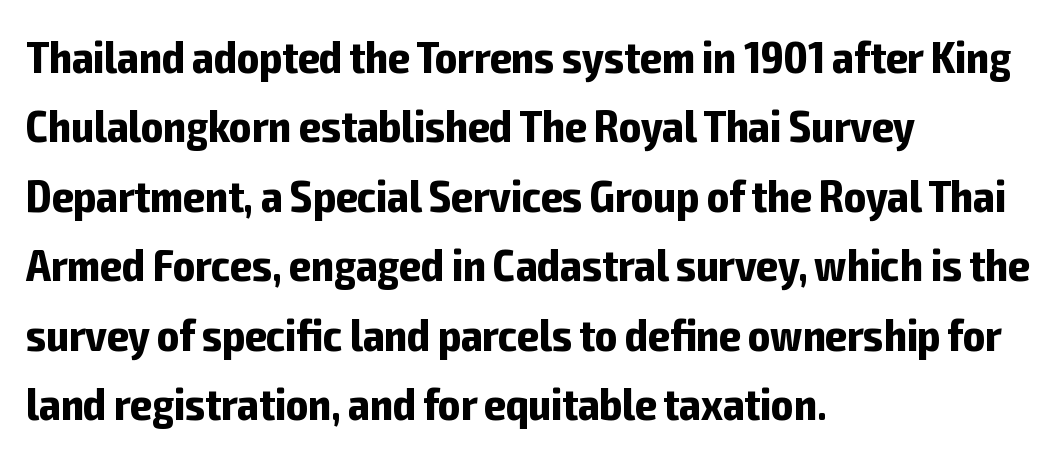
The image shows 46 px bold, condensed sans-serif type, upright; set left-aligned, normal line spacing (1.51x), normal letter spacing, not underlined; low stroke contrast and a medium x-height.
